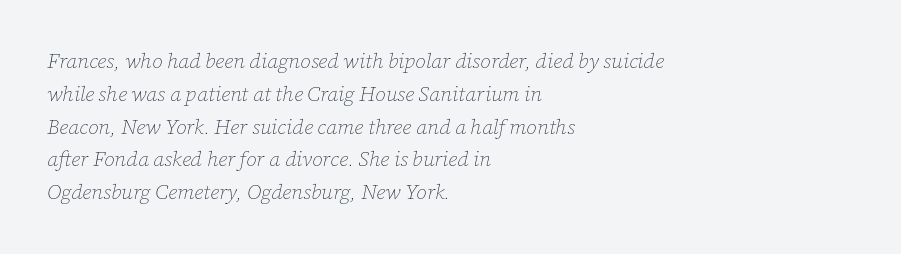
The image shows 21 px text type, italic (leaning right); set left-aligned, normal line spacing (1.56x), normal letter spacing, not underlined.
